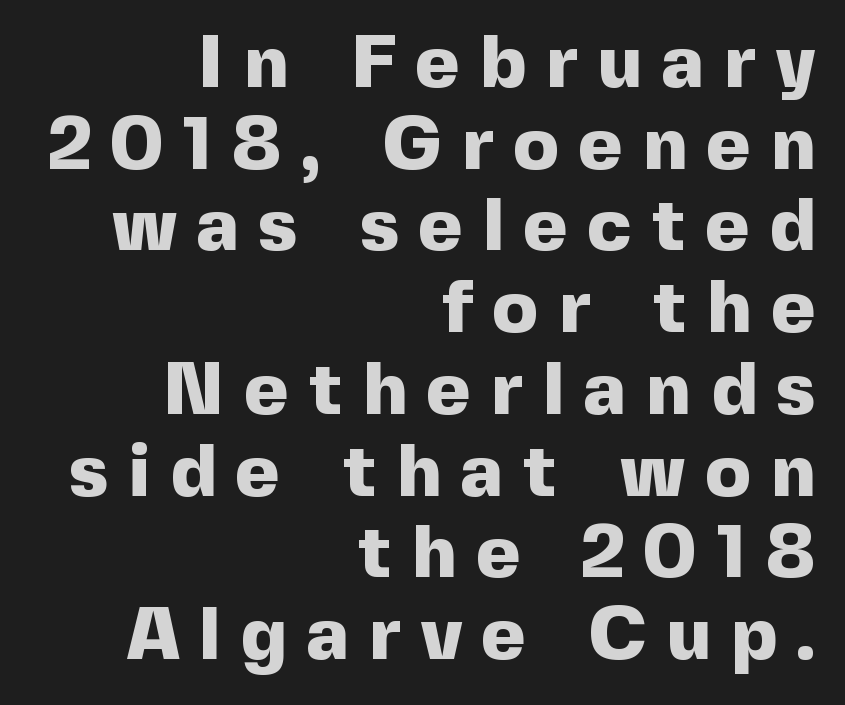
{"serif": "no", "italic": "no", "bold": "yes", "weight": "heavy", "width": "normal", "x_height": "medium", "monospaced": "no", "underline": "no", "align": "right", "line_spacing": "tight", "line_spacing_ratio": 1.09, "letter_spacing": "wide", "letter_spacing_em": 0.27, "glyph_px": 75}
